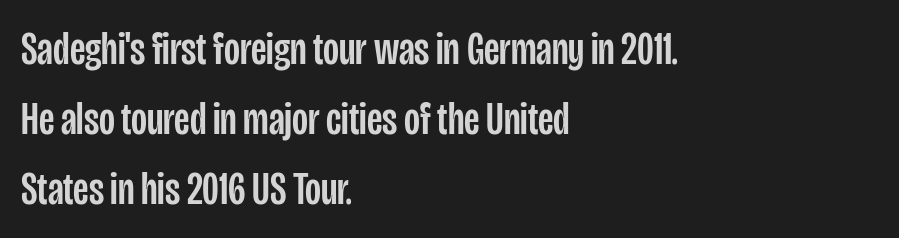
The image shows 46 px condensed sans-serif type, upright; set left-aligned, normal line spacing (1.52x), normal letter spacing, not underlined; low stroke contrast and a large x-height.
